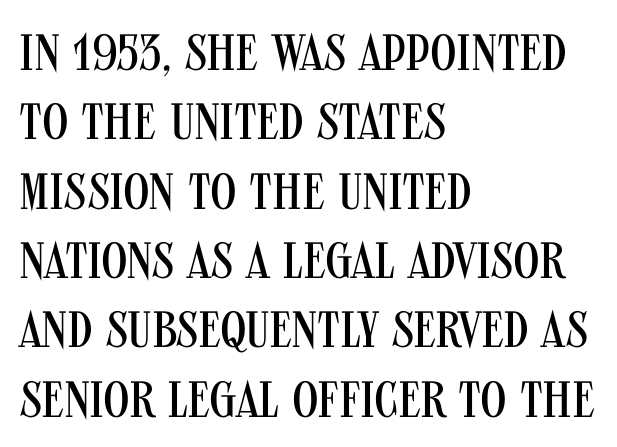
{"serif": "no", "italic": "no", "bold": "no", "weight": "regular", "width": "condensed", "stroke_contrast": "medium", "x_height": "large", "monospaced": "no", "underline": "no", "align": "left", "line_spacing": "normal", "line_spacing_ratio": 1.36, "letter_spacing": "normal", "letter_spacing_em": 0.0, "glyph_px": 51}
